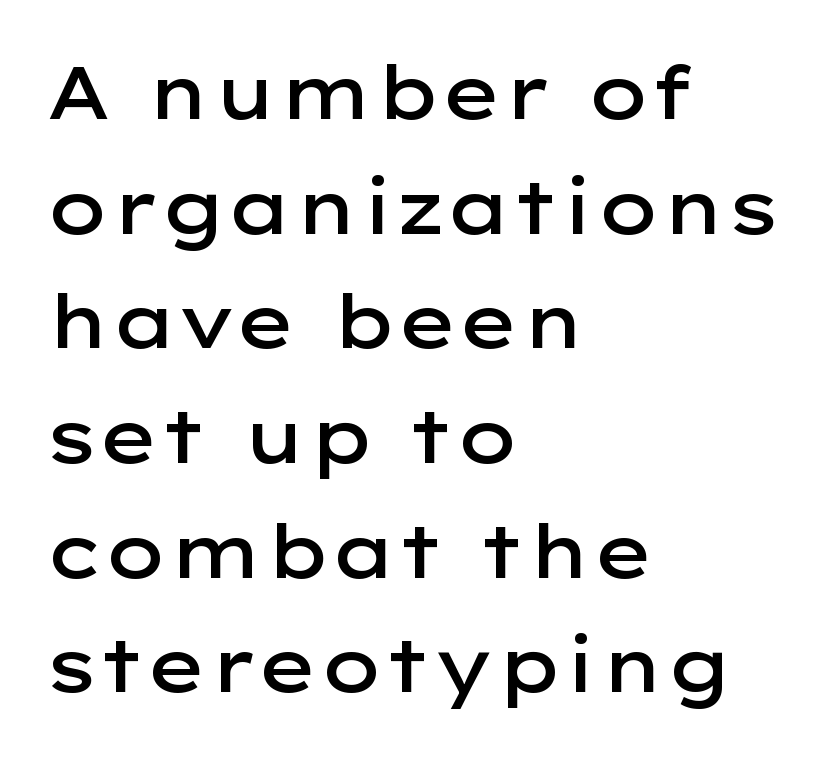
Q: Is the text bold? A: Semi-bold.
Q: Is the text italic (slanted)? A: No, it is upright.
Q: Is the typeface a serif or a sans-serif typeface? A: Sans-serif.
Q: Is the text underlined? A: No.
Q: How is the paragraph aligned? A: Left-aligned.
Q: Is the spacing between letters normal or unusually wide? A: Normal.
Q: Is the spacing between lines tight, normal or loose? A: Normal.
Q: Width (condensed, normal, or wide)? A: Wide.
Q: Stroke contrast? A: Low.
Q: x-height? A: Medium.
Q: Monospaced? A: No.
